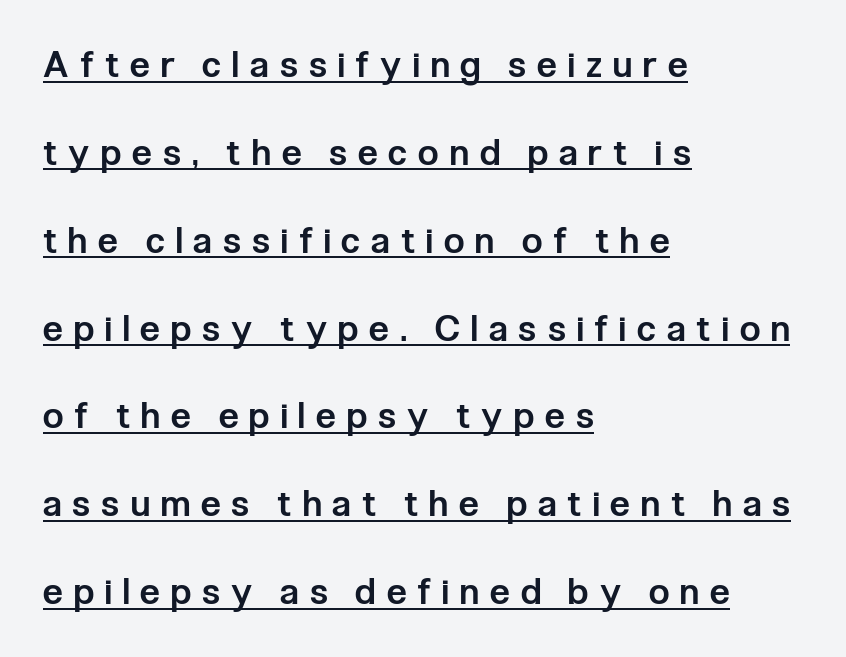
Q: Is the text bold? A: Semi-bold.
Q: Is the text italic (slanted)? A: No, it is upright.
Q: Is the typeface a serif or a sans-serif typeface? A: Sans-serif.
Q: Is the text underlined? A: Yes.
Q: How is the paragraph aligned? A: Left-aligned.
Q: Is the spacing between letters normal or unusually wide? A: Unusually wide.
Q: Is the spacing between lines tight, normal or loose? A: Loose.
Q: Width (condensed, normal, or wide)? A: Condensed.
Q: Stroke contrast? A: Low.
Q: x-height? A: Medium.
Q: Monospaced? A: No.
